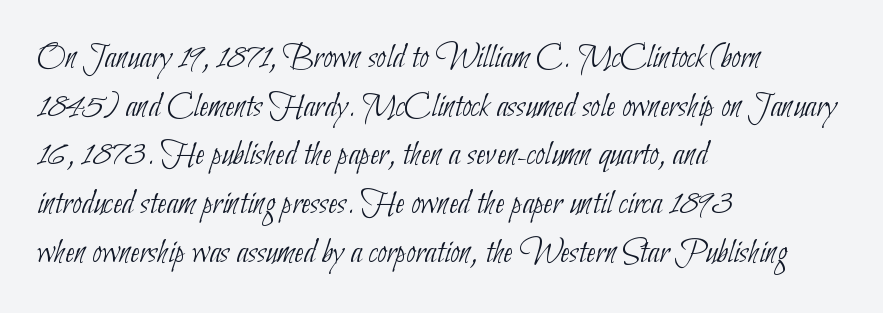
The image shows 35 px thin, condensed sans-serif type; set left-aligned, normal line spacing (1.39x), normal letter spacing, not underlined; low stroke contrast and a small x-height.
